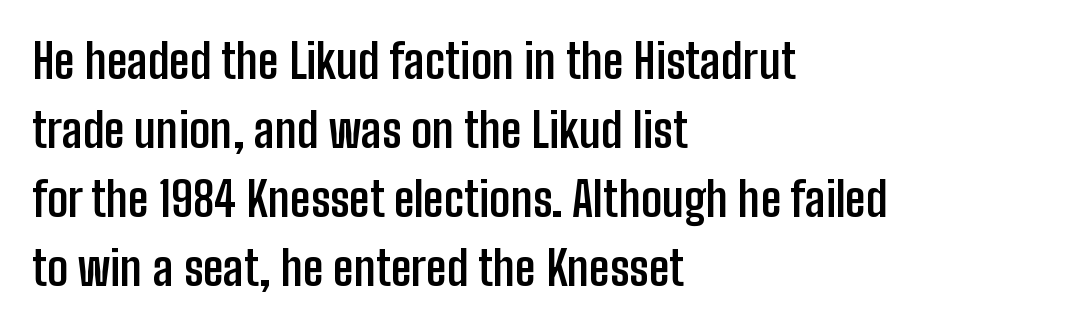
Q: Is the text bold? A: Yes.
Q: Is the text italic (slanted)? A: No, it is upright.
Q: Is the typeface a serif or a sans-serif typeface? A: Sans-serif.
Q: Is the text underlined? A: No.
Q: How is the paragraph aligned? A: Left-aligned.
Q: Is the spacing between letters normal or unusually wide? A: Normal.
Q: Is the spacing between lines tight, normal or loose? A: Normal.
Q: Width (condensed, normal, or wide)? A: Condensed.
Q: Stroke contrast? A: Low.
Q: x-height? A: Medium.
Q: Monospaced? A: No.
